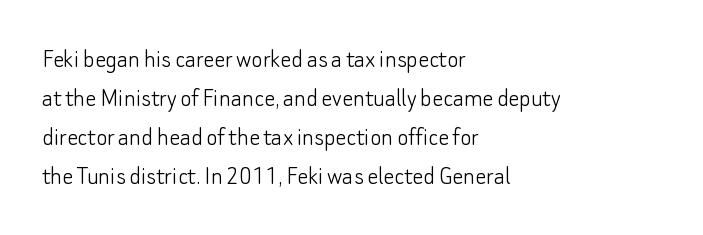
{"italic": "no", "bold": "no", "underline": "no", "align": "left", "line_spacing": "normal", "line_spacing_ratio": 1.44, "letter_spacing": "normal", "letter_spacing_em": 0.0, "glyph_px": 27}
